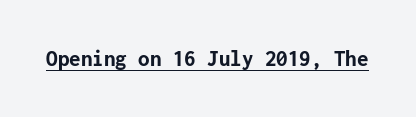
Heavy, bold letterforms. A rule runs beneath these lines of type. The type is set solid horizontally, with unmodified tracking. The lettering stays uniformly vertical, giving the passage a roman look.
